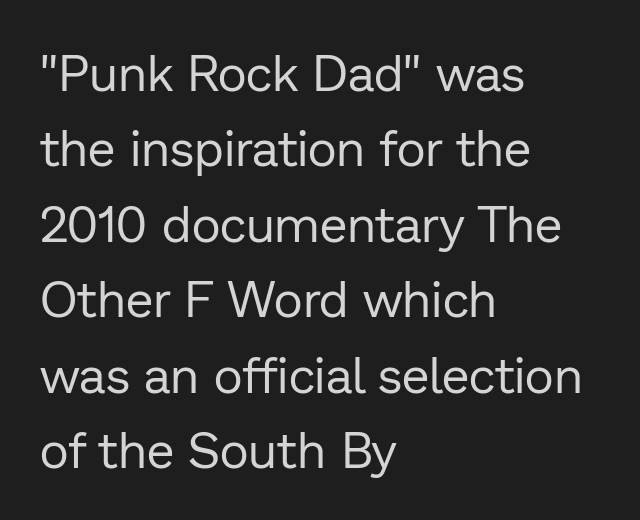
The type family on display is of the sans-serif kind. Quick note: underline off. Here the designer chose a conventional face with non-uniform glyph widths. Weight: not bold — regular or lighter. A typesetter would call this leading conventional body-copy spacing. A student would call this left alignment; a typographer would say flush left, rag right.
